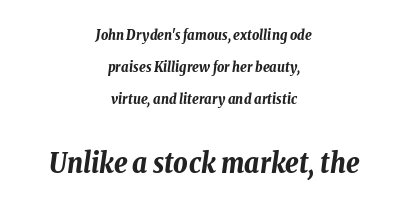
Q: Is the text bold? A: Yes.
Q: Is the text italic (slanted)? A: Yes, it leans right by about 8 degrees.
Q: Is the text underlined? A: No.
Q: How is the paragraph aligned? A: Centered.
Q: Is the spacing between letters normal or unusually wide? A: Normal.
Q: Is the spacing between lines tight, normal or loose? A: Loose.
Q: Which block of text is set in a larger size, the first (top) or the second (bottom)? A: The second (bottom) one.
Q: Width (condensed, normal, or wide)? A: Condensed.
Q: Stroke contrast? A: Low.
Q: x-height? A: Medium.
Q: Monospaced? A: No.
